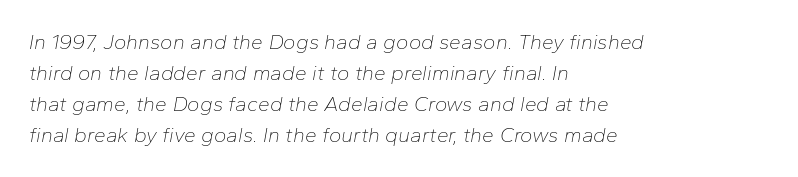
Quick note: italic. The passage shown has conventional tracking throughout. These lines sit exactly where default settings would place them. The face looks like a standard text weight, possibly lighter. Letters rest on an invisible, unmarked baseline.
